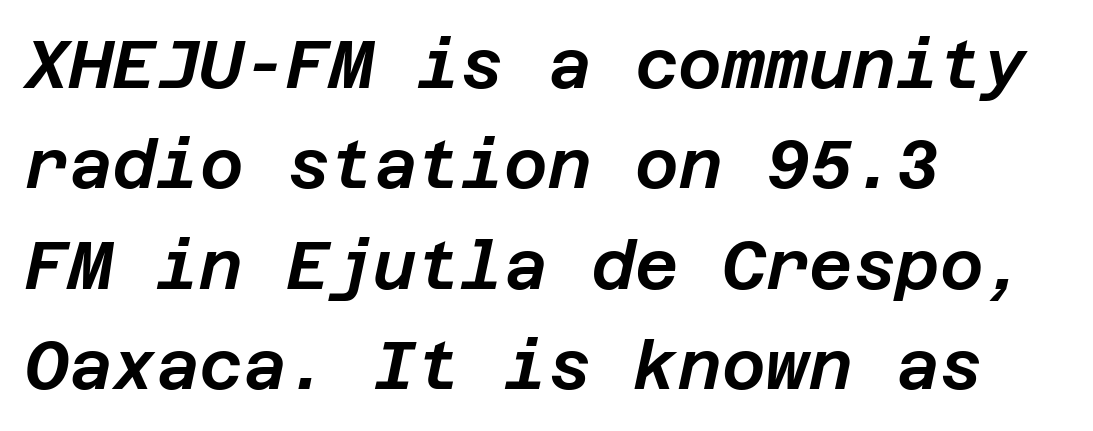
The passage shown is not underscored anywhere. Leading: standard. The line texture is even and compact thanks to regular tracking. In CSS terms this would be text-align: left. Quick note: italic.
